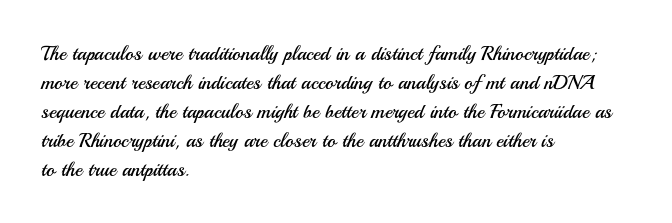
Q: Is the text bold? A: No.
Q: Is the text italic (slanted)? A: Yes.
Q: Is the text underlined? A: No.
Q: How is the paragraph aligned? A: Left-aligned.
Q: Is the spacing between letters normal or unusually wide? A: Normal.
Q: Is the spacing between lines tight, normal or loose? A: Normal.
